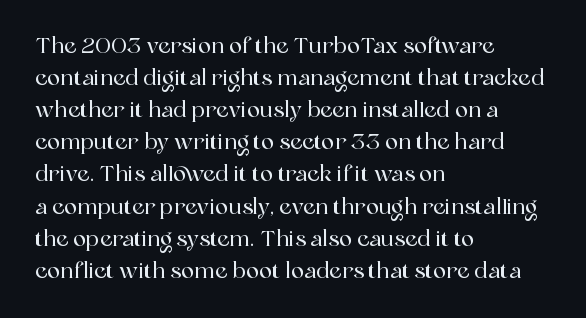
These lines were composed using upright roman letters. If you drew a ruler down the left edge, every line would touch it. In terms of leading, this rendering sits right in the middle. These lines keep a tight, regular rhythm from letter to letter. The glyphs are unaccompanied by any horizontal stroke below them.
